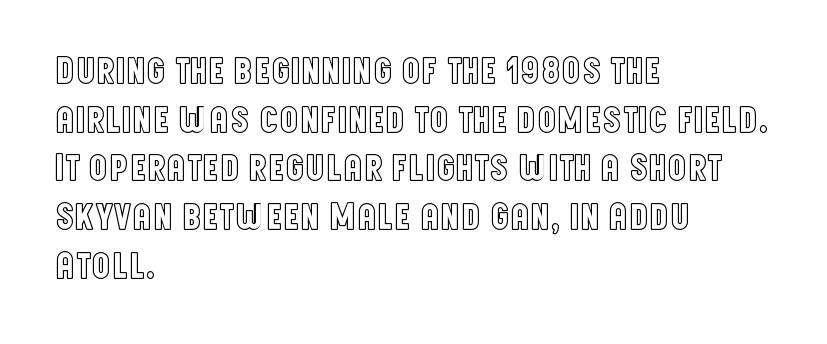
{"italic": "no", "width": "condensed", "x_height": "large", "monospaced": "no", "underline": "no", "align": "left", "line_spacing": "normal", "line_spacing_ratio": 1.28, "letter_spacing": "normal", "letter_spacing_em": 0.0, "glyph_px": 38}
